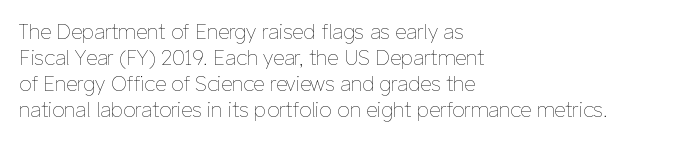
Q: Is the text bold? A: No.
Q: Is the text italic (slanted)? A: No, it is upright.
Q: Is the text underlined? A: No.
Q: How is the paragraph aligned? A: Left-aligned.
Q: Is the spacing between letters normal or unusually wide? A: Normal.
Q: Is the spacing between lines tight, normal or loose? A: Normal.
